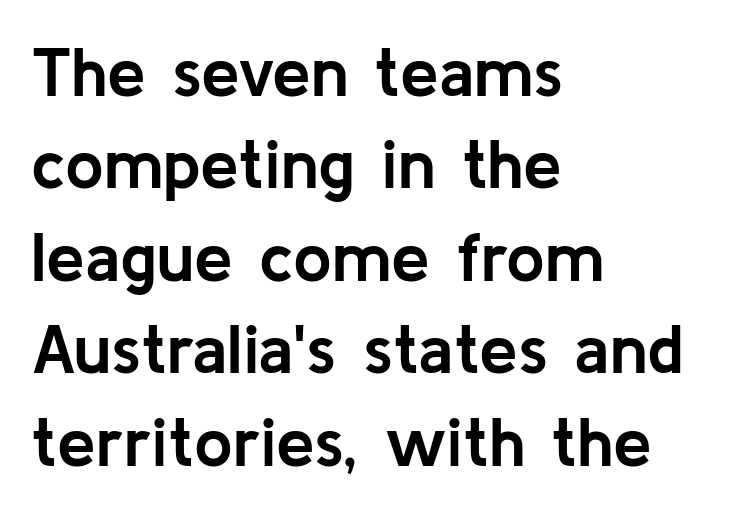
Q: Is the text bold? A: Yes.
Q: Is the text italic (slanted)? A: No, it is upright.
Q: Is the typeface a serif or a sans-serif typeface? A: Sans-serif.
Q: Is the text underlined? A: No.
Q: How is the paragraph aligned? A: Left-aligned.
Q: Is the spacing between letters normal or unusually wide? A: Normal.
Q: Is the spacing between lines tight, normal or loose? A: Normal.
Q: Width (condensed, normal, or wide)? A: Normal.
Q: Stroke contrast? A: Low.
Q: x-height? A: Medium.
Q: Monospaced? A: No.
